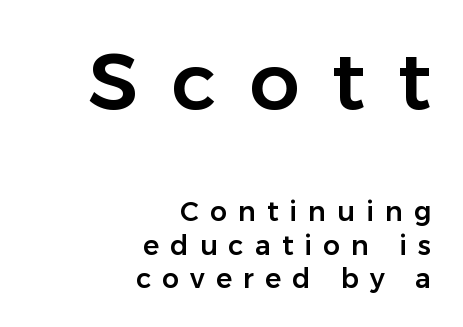
The image shows 80 px sans-serif type, upright; set right-aligned, line spacing 1.23x, unusually wide letter spacing (+0.41 em), not underlined; the first (top) block is 2.96x larger; low stroke contrast and a medium x-height.
